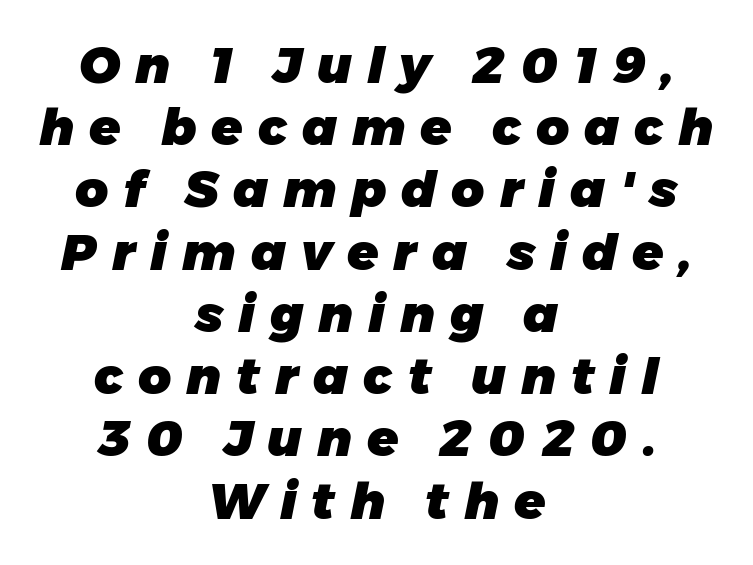
Q: Is the text bold? A: Yes.
Q: Is the text italic (slanted)? A: Yes, it leans right by about 11 degrees.
Q: Is the text underlined? A: No.
Q: How is the paragraph aligned? A: Centered.
Q: Is the spacing between letters normal or unusually wide? A: Unusually wide.
Q: Width (condensed, normal, or wide)? A: Normal.
Q: Stroke contrast? A: Low.
Q: x-height? A: Medium.
Q: Monospaced? A: No.
